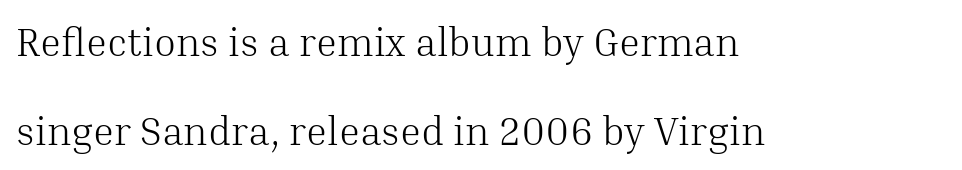
Q: Is the text bold? A: No.
Q: Is the text italic (slanted)? A: No, it is upright.
Q: Is the typeface a serif or a sans-serif typeface? A: Serif.
Q: Is the text underlined? A: No.
Q: How is the paragraph aligned? A: Left-aligned.
Q: Is the spacing between letters normal or unusually wide? A: Normal.
Q: Is the spacing between lines tight, normal or loose? A: Loose.
Q: Width (condensed, normal, or wide)? A: Normal.
Q: Stroke contrast? A: Medium.
Q: x-height? A: Medium.
Q: Monospaced? A: No.
